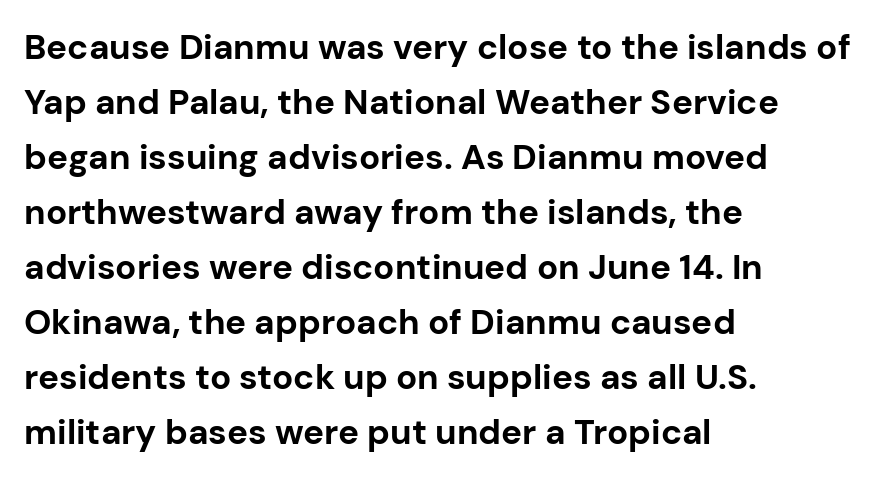
The face used here is a sans, in the tradition of grotesques and geometrics. Ordinary non-slanted type is in use. Character widths vary here, with narrow letters taking less room than wide ones. The strokes are fattened all the way to bold. Regarding leading, the lines here are spaced in the standard way.
